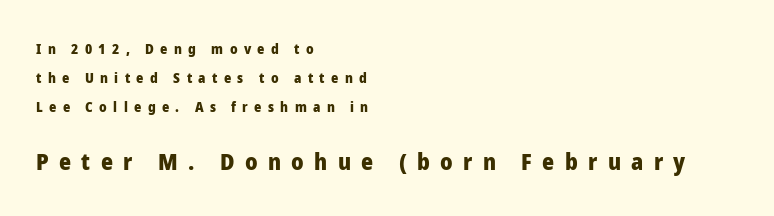
This is roman type, the default non-slanted kind. Look at the stroke-to-counter ratio: heavy, a bold. Teacher's note: observe the even left margin — that is flush-left alignment. The letters are spread apart with noticeably loose tracking.
